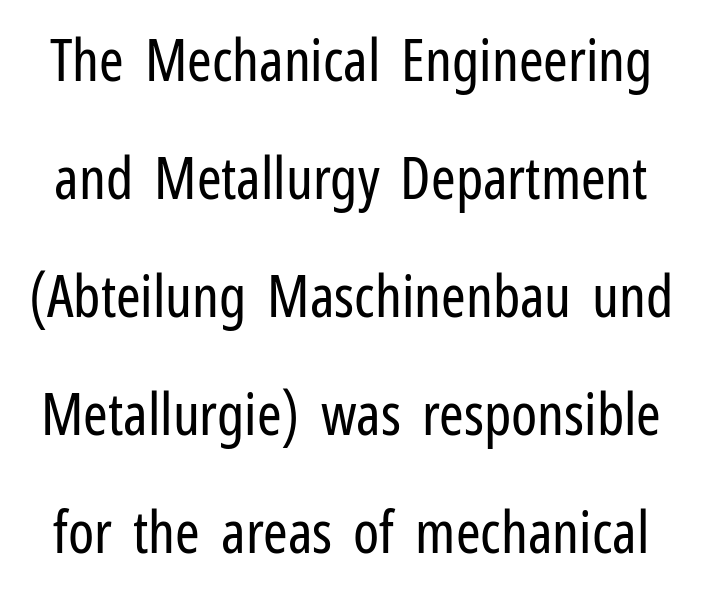
{"serif": "no", "italic": "no", "bold": "no", "weight": "regular", "width": "condensed", "stroke_contrast": "low", "x_height": "medium", "monospaced": "no", "underline": "no", "line_spacing": "loose", "line_spacing_ratio": 2.0, "letter_spacing": "normal", "letter_spacing_em": 0.0, "glyph_px": 59}
